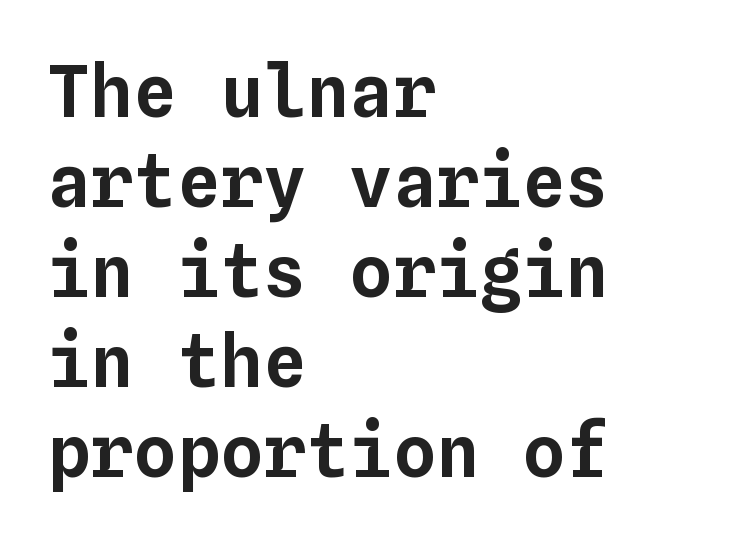
{"italic": "no", "width": "normal", "stroke_contrast": "low", "x_height": "medium", "monospaced": "yes", "underline": "no", "align": "left", "line_spacing": "normal", "line_spacing_ratio": 1.25, "letter_spacing": "normal", "letter_spacing_em": 0.0, "glyph_px": 72}
